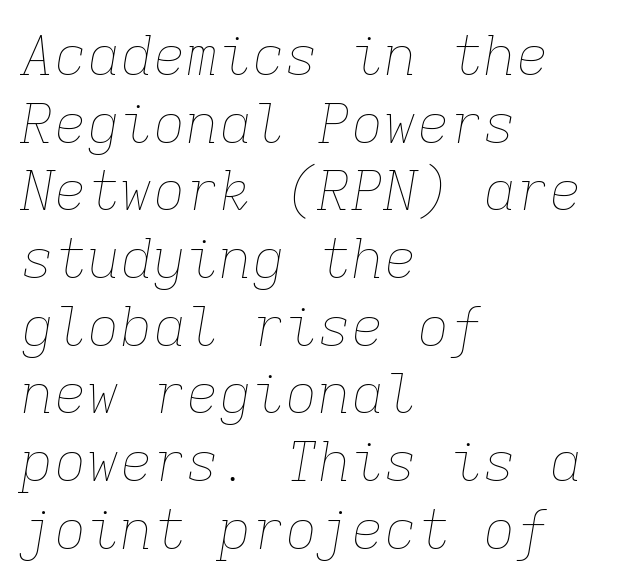
{"italic": "yes", "lean": "right", "slant_degrees": 9, "bold": "no", "weight": "thin", "width": "normal", "stroke_contrast": "low", "x_height": "medium", "monospaced": "yes", "underline": "no", "align": "left", "line_spacing_ratio": 1.23, "letter_spacing": "normal", "letter_spacing_em": 0.0, "glyph_px": 55}
